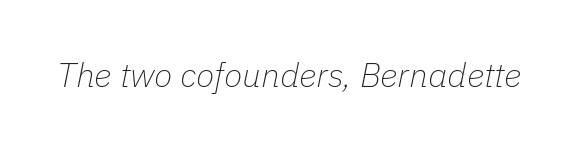
The image shows 34 px thin type, italic (leaning right); set normal letter spacing, not underlined; low stroke contrast and a medium x-height.
